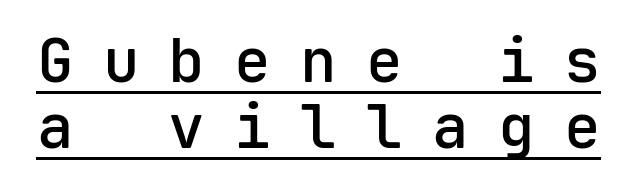
Q: Is the text bold? A: Semi-bold.
Q: Is the text italic (slanted)? A: No, it is upright.
Q: Is the typeface a serif or a sans-serif typeface? A: Sans-serif.
Q: Is the text underlined? A: Yes.
Q: Is the spacing between letters normal or unusually wide? A: Unusually wide.
Q: Is the spacing between lines tight, normal or loose? A: Tight.
Q: Width (condensed, normal, or wide)? A: Normal.
Q: Stroke contrast? A: Low.
Q: x-height? A: Medium.
Q: Monospaced? A: Yes.
